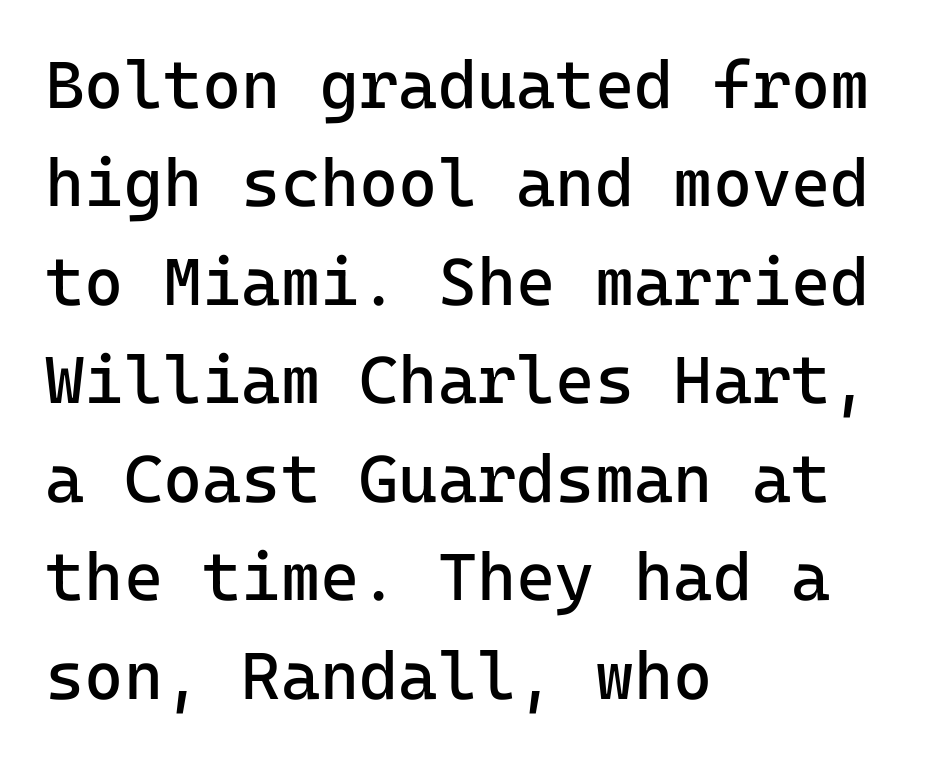
The image shows 67 px regular-weight sans-serif type, upright, monospaced; set left-aligned, normal line spacing (1.47x), normal letter spacing, not underlined; low stroke contrast and a medium x-height.
